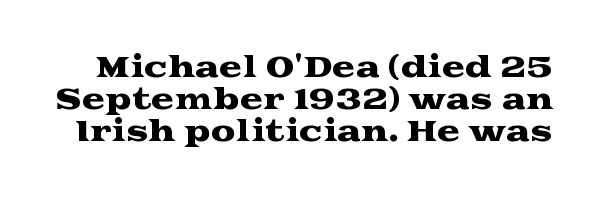
Q: Is the text italic (slanted)? A: No, it is upright.
Q: Is the typeface a serif or a sans-serif typeface? A: Serif.
Q: Is the text underlined? A: No.
Q: Is the spacing between letters normal or unusually wide? A: Normal.
Q: Is the spacing between lines tight, normal or loose? A: Tight.
Q: Width (condensed, normal, or wide)? A: Wide.
Q: Stroke contrast? A: Medium.
Q: x-height? A: Medium.
Q: Monospaced? A: No.
